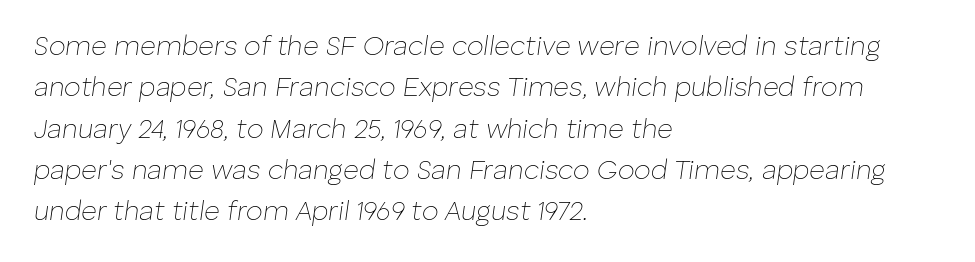
The image shows 27 px text type, italic (leaning right); set left-aligned, normal line spacing (1.53x), normal letter spacing, not underlined.
